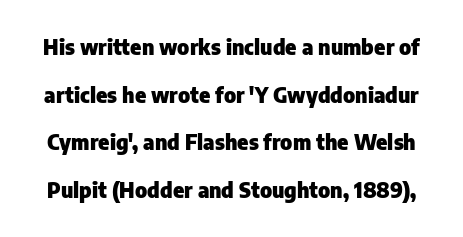
The image shows 21 px bold type, upright; set loose line spacing (2.27x), normal letter spacing, not underlined.
